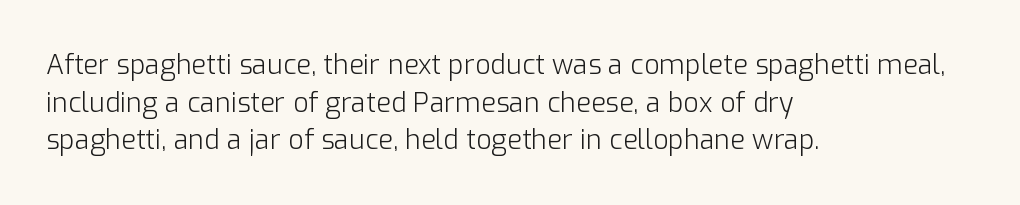
Notice how the stems are strictly vertical — no italics here. A bare baseline throughout the passage. Inter-character spacing is left at the font's built-in metrics. Vertical spacing — default. The ragged edge is on the right, which tells us the setting is flush left. The font sits on the lighter half of the weight spectrum, regular included.
